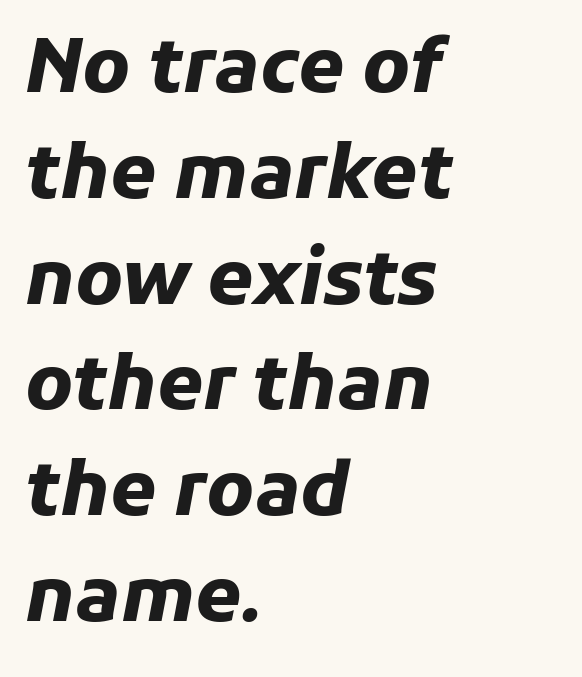
The image shows 74 px heavy type, italic (leaning right); set left-aligned, normal line spacing (1.43x), normal letter spacing, not underlined; low stroke contrast and a medium x-height.
